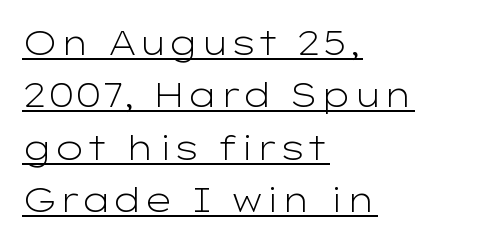
The image shows 33 px light, wide sans-serif type, upright; set left-aligned, normal line spacing (1.59x), normal letter spacing, underlined; low stroke contrast and a medium x-height.
